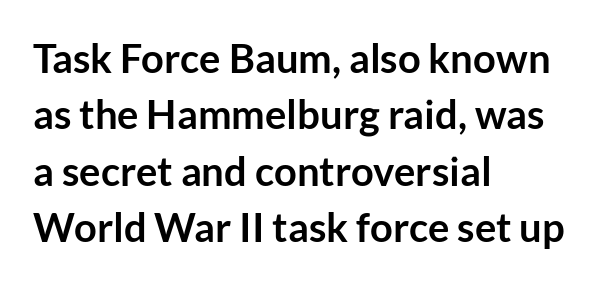
The image shows 40 px semibold sans-serif type, upright; set left-aligned, normal line spacing (1.41x), normal letter spacing, not underlined; low stroke contrast and a medium x-height.
